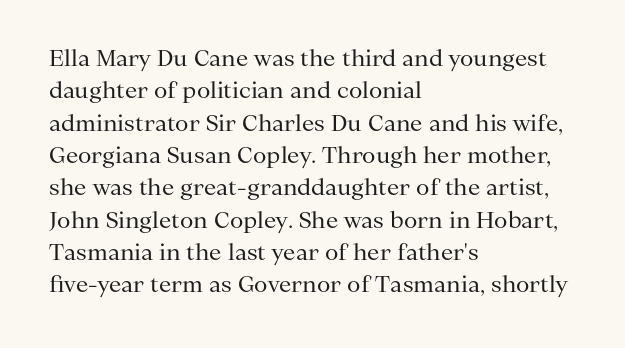
Does extra space separate the letters? No, they use regular spacing. Compared with a typical body face, this is equally light or lighter still. Casual observation: everything's shoved over to the left. This sample keeps an unexceptional amount of space between lines.
